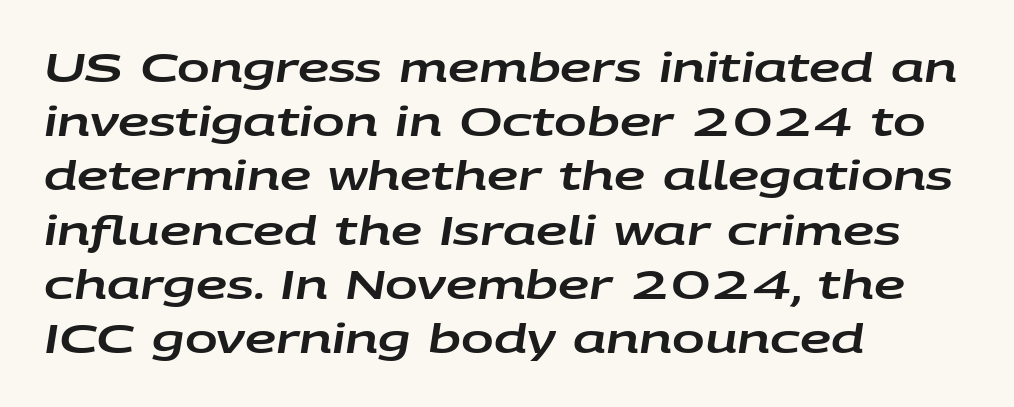
Q: Is the text italic (slanted)? A: Yes, it leans right by about 9 degrees.
Q: Is the text underlined? A: No.
Q: How is the paragraph aligned? A: Left-aligned.
Q: Is the spacing between letters normal or unusually wide? A: Normal.
Q: Is the spacing between lines tight, normal or loose? A: Normal.
Q: Width (condensed, normal, or wide)? A: Wide.
Q: Stroke contrast? A: Low.
Q: x-height? A: Large.
Q: Monospaced? A: No.
